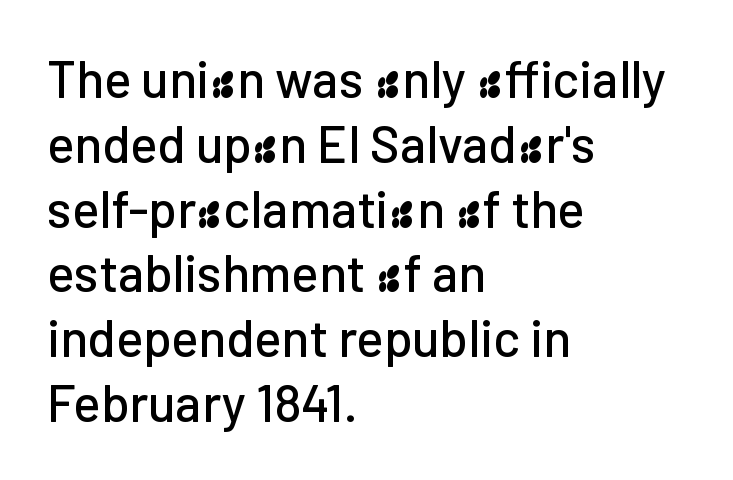
The image shows 51 px sans-serif type, upright; set left-aligned, normal line spacing (1.27x), normal letter spacing, not underlined; low stroke contrast and a medium x-height.
